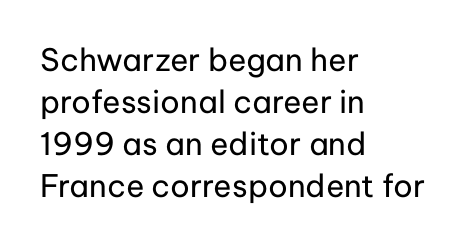
The horizontal fit of the characters is conventional and even. Nobody drew a line under any word here. Honestly, the row spacing looks completely unremarkable. A light-to-regular cut is what we see here. One-word summary of the alignment: left.
